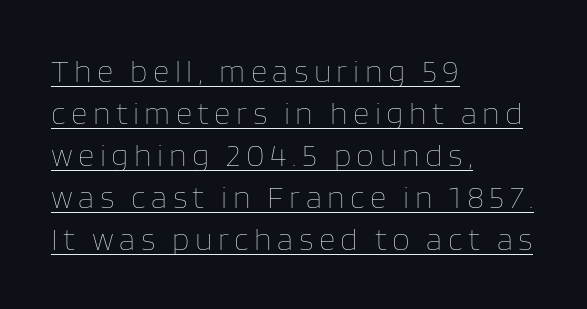
{"italic": "no", "bold": "no", "weight": "thin", "width": "normal", "stroke_contrast": "low", "x_height": "large", "monospaced": "no", "underline": "yes", "align": "left", "line_spacing": "normal", "line_spacing_ratio": 1.31, "glyph_px": 32}
